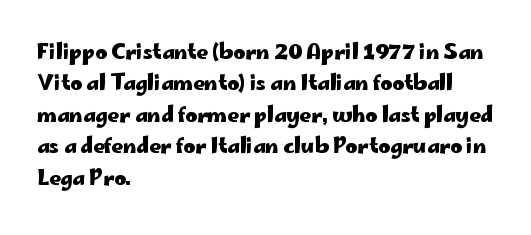
{"italic": "no", "bold": "yes", "underline": "no", "align": "left", "line_spacing": "normal", "line_spacing_ratio": 1.57, "letter_spacing": "normal", "letter_spacing_em": 0.0, "glyph_px": 20}
